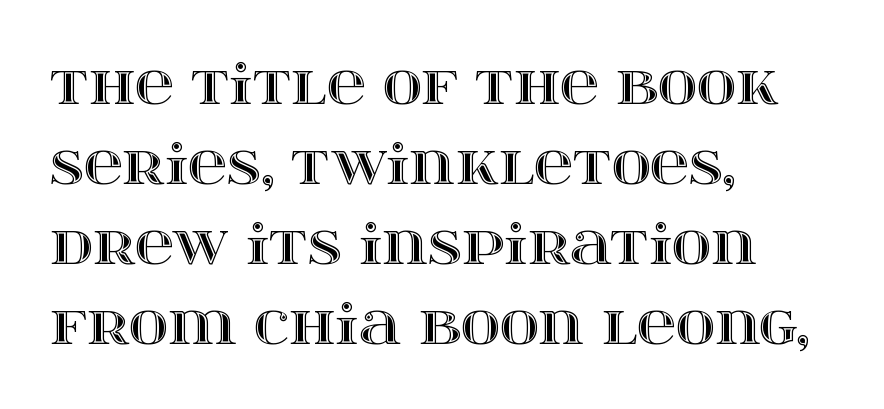
Does the leading feel generous? No, just average. Letter spacing: default. Tall strokes in this sample are plumb rather than angled. A typesetter would call this proportional, since set widths differ per character. The lines are quadded left.
